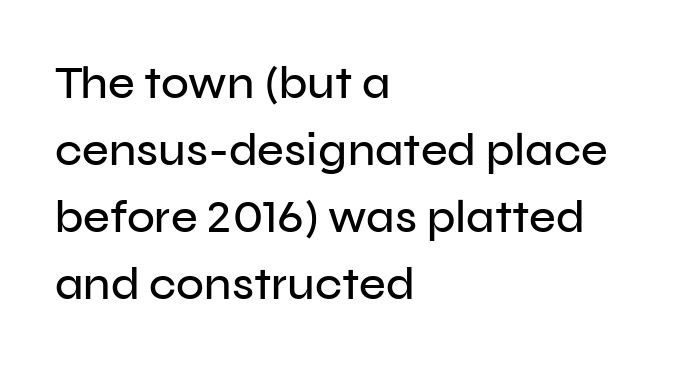
These lines are set flush left with a ragged right edge. Successive baselines arrive at the customary interval. The typography opts for an upright posture over an oblique one. To sum up the face: it is a sans, with no serifs. Decoration check: the copy has no underline.
